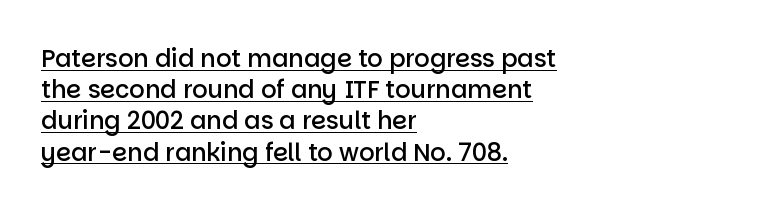
{"italic": "no", "bold": "semi", "underline": "yes", "align": "left", "line_spacing": "normal", "line_spacing_ratio": 1.3, "letter_spacing": "normal", "letter_spacing_em": 0.0, "glyph_px": 24}
